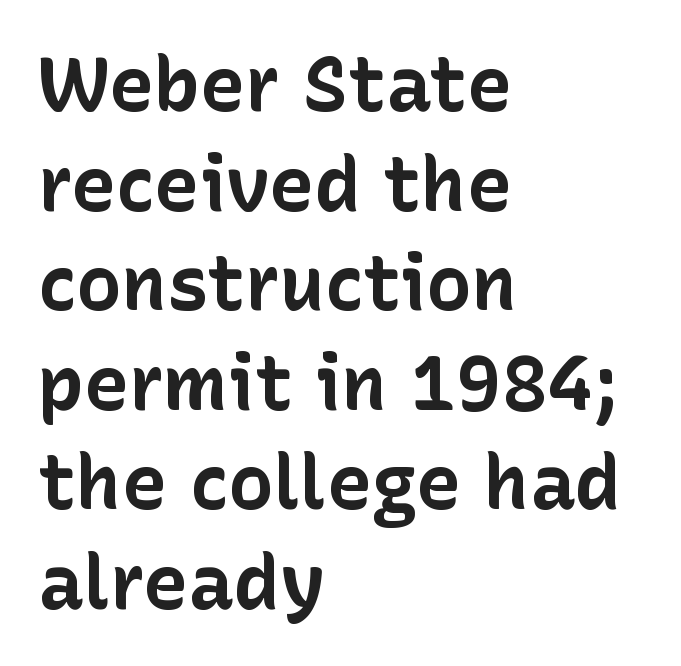
{"serif": "no", "italic": "no", "bold": "yes", "weight": "bold", "width": "normal", "stroke_contrast": "low", "x_height": "medium", "monospaced": "no", "underline": "no", "align": "left", "line_spacing": "normal", "line_spacing_ratio": 1.31, "letter_spacing": "normal", "letter_spacing_em": 0.0, "glyph_px": 76}
